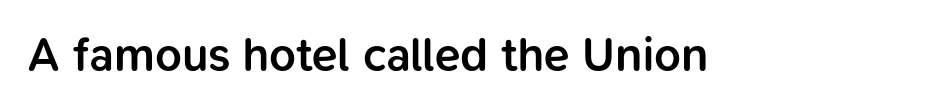
{"serif": "no", "italic": "no", "bold": "semi", "weight": "semibold", "width": "normal", "stroke_contrast": "low", "x_height": "medium", "monospaced": "no", "underline": "no", "letter_spacing": "normal", "letter_spacing_em": 0.0, "glyph_px": 47}
